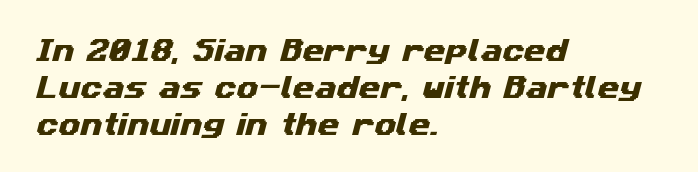
{"underline": "no", "align": "left", "line_spacing": "normal", "line_spacing_ratio": 1.49, "letter_spacing": "normal", "letter_spacing_em": 0.0, "glyph_px": 25}
